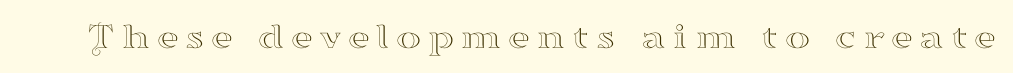
Underline: absent. Think of a printed novel: that variable character pitch is what you see here. Posture: vertical. Is this a sans? No — the strokes have serifs.
